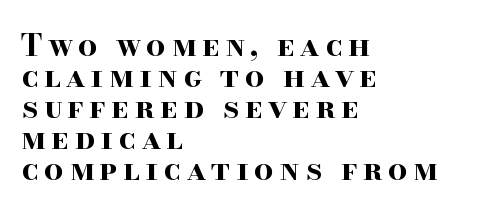
The image shows 31 px bold, wide serif type, upright; set left-aligned, tight line spacing (1.0x), not underlined; high stroke contrast and a small x-height.
